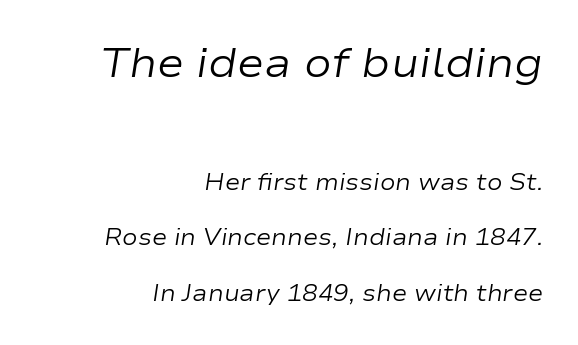
Q: Is the text bold? A: No.
Q: Is the text italic (slanted)? A: Yes, it leans right by about 9 degrees.
Q: Is the text underlined? A: No.
Q: How is the paragraph aligned? A: Right-aligned.
Q: Is the spacing between letters normal or unusually wide? A: Normal.
Q: Is the spacing between lines tight, normal or loose? A: Loose.
Q: Which block of text is set in a larger size, the first (top) or the second (bottom)? A: The first (top) one.
Q: Width (condensed, normal, or wide)? A: Wide.
Q: Stroke contrast? A: Low.
Q: x-height? A: Medium.
Q: Monospaced? A: No.
